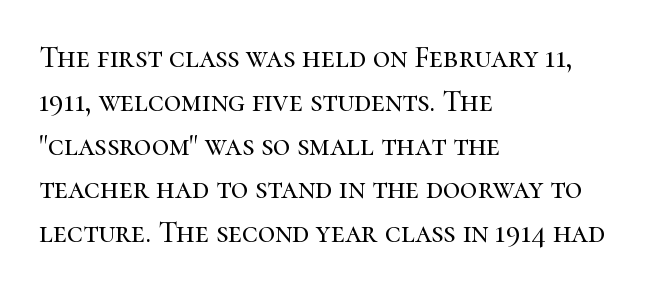
{"serif": "yes", "italic": "no", "width": "normal", "stroke_contrast": "high", "x_height": "medium", "monospaced": "no", "underline": "no", "align": "left", "line_spacing": "normal", "line_spacing_ratio": 1.46, "letter_spacing": "normal", "letter_spacing_em": 0.0, "glyph_px": 30}
